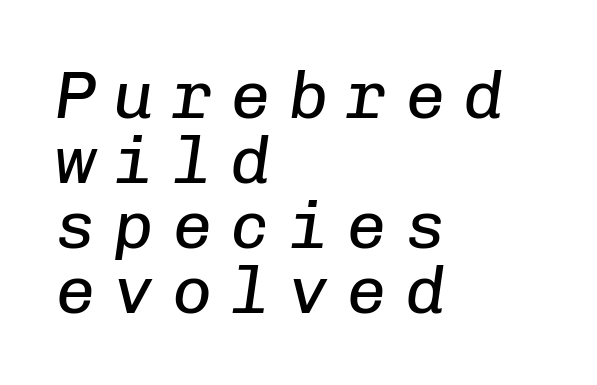
Yep, that's italic — everything's leaning. Letter spacing: wide. The zone under the glyphs is completely vacant. Fixed-width glyphs throughout — classic coding-font behaviour.
